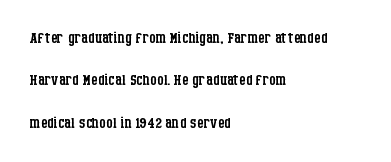
Q: Is the text bold? A: No.
Q: Is the text italic (slanted)? A: No, it is upright.
Q: Is the text underlined? A: No.
Q: How is the paragraph aligned? A: Left-aligned.
Q: Is the spacing between letters normal or unusually wide? A: Normal.
Q: Is the spacing between lines tight, normal or loose? A: Loose.
